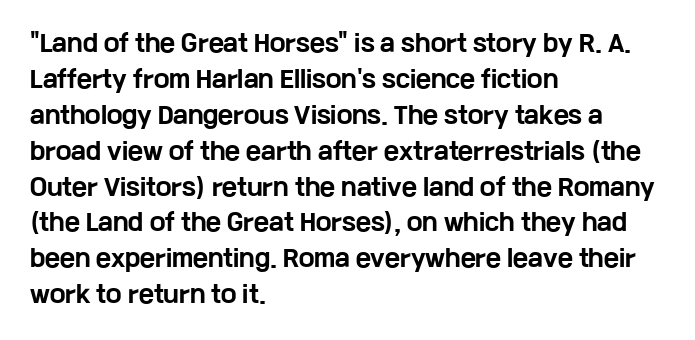
The image shows 23 px bold type, upright; set left-aligned, normal line spacing (1.56x), normal letter spacing, not underlined.
